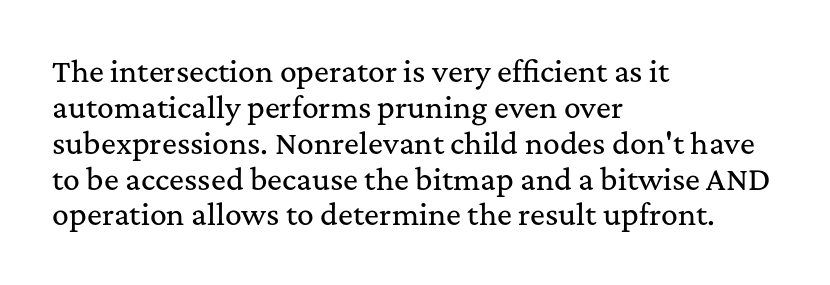
Q: Is the text italic (slanted)? A: No, it is upright.
Q: Is the typeface a serif or a sans-serif typeface? A: Serif.
Q: Is the text underlined? A: No.
Q: How is the paragraph aligned? A: Left-aligned.
Q: Is the spacing between letters normal or unusually wide? A: Normal.
Q: Is the spacing between lines tight, normal or loose? A: Normal.
Q: Width (condensed, normal, or wide)? A: Normal.
Q: Stroke contrast? A: Medium.
Q: x-height? A: Medium.
Q: Monospaced? A: No.
